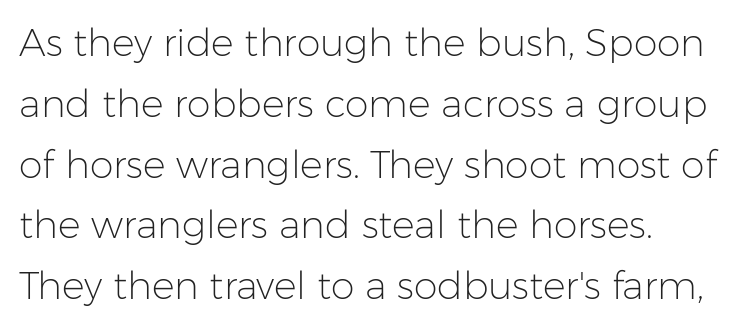
Q: Is the text bold? A: No.
Q: Is the text italic (slanted)? A: No, it is upright.
Q: Is the typeface a serif or a sans-serif typeface? A: Sans-serif.
Q: Is the text underlined? A: No.
Q: Is the spacing between letters normal or unusually wide? A: Normal.
Q: Is the spacing between lines tight, normal or loose? A: Normal.
Q: Width (condensed, normal, or wide)? A: Normal.
Q: Stroke contrast? A: Low.
Q: x-height? A: Medium.
Q: Monospaced? A: No.
